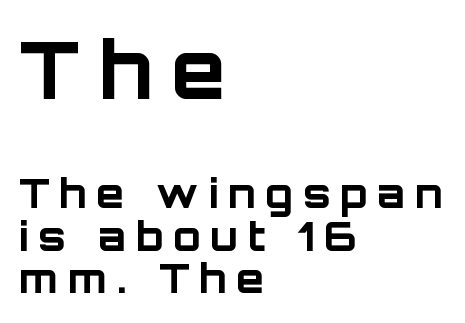
Q: Is the text bold? A: Yes.
Q: Is the text italic (slanted)? A: No, it is upright.
Q: Is the typeface a serif or a sans-serif typeface? A: Sans-serif.
Q: Is the text underlined? A: No.
Q: How is the paragraph aligned? A: Left-aligned.
Q: Is the spacing between letters normal or unusually wide? A: Unusually wide.
Q: Is the spacing between lines tight, normal or loose? A: Tight.
Q: Which block of text is set in a larger size, the first (top) or the second (bottom)? A: The first (top) one.
Q: Width (condensed, normal, or wide)? A: Normal.
Q: Stroke contrast? A: Low.
Q: x-height? A: Large.
Q: Monospaced? A: No.
